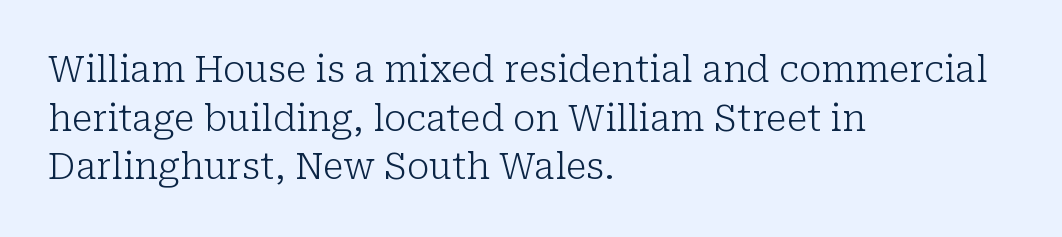
The image shows 36 px light serif type, upright; set left-aligned, normal line spacing (1.35x), normal letter spacing, not underlined; low stroke contrast and a medium x-height.
